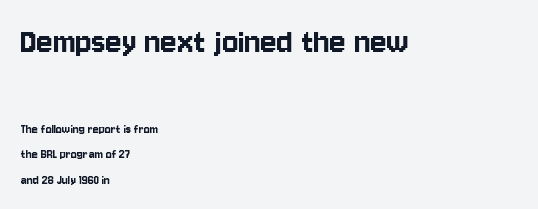
{"serif": "no", "italic": "no", "width": "condensed", "stroke_contrast": "low", "x_height": "large", "monospaced": "no", "underline": "no", "align": "left", "line_spacing_ratio": 1.82, "letter_spacing": "normal", "letter_spacing_em": 0.0, "larger_block": "first", "size_ratio": 2.71, "glyph_px": 38}
